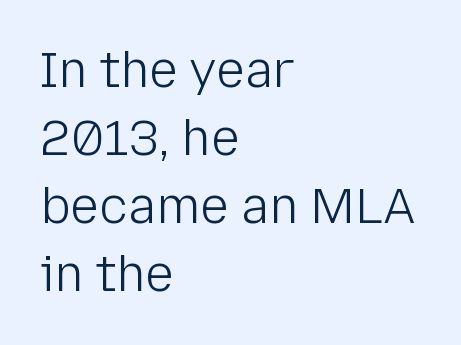
{"serif": "no", "italic": "no", "bold": "no", "weight": "light", "width": "normal", "stroke_contrast": "low", "x_height": "medium", "monospaced": "no", "underline": "no", "align": "left", "line_spacing": "normal", "line_spacing_ratio": 1.39, "letter_spacing": "normal", "letter_spacing_em": 0.0, "glyph_px": 49}
